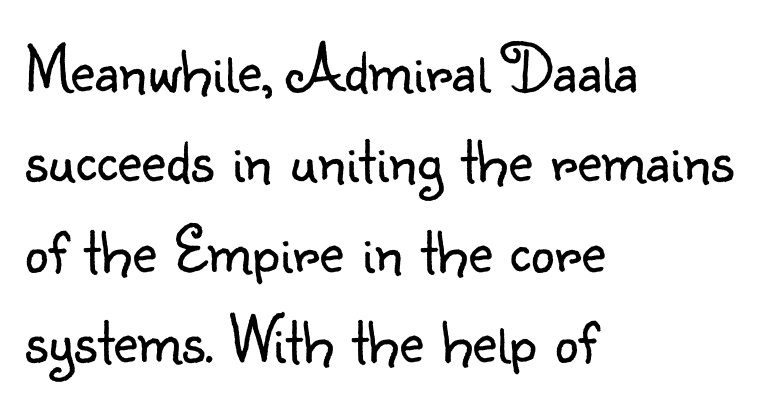
Q: Is the text bold? A: No.
Q: Is the text italic (slanted)? A: No, it is upright.
Q: Is the typeface a serif or a sans-serif typeface? A: Sans-serif.
Q: Is the text underlined? A: No.
Q: How is the paragraph aligned? A: Left-aligned.
Q: Is the spacing between letters normal or unusually wide? A: Normal.
Q: Is the spacing between lines tight, normal or loose? A: Normal.
Q: Width (condensed, normal, or wide)? A: Normal.
Q: Stroke contrast? A: Low.
Q: x-height? A: Small.
Q: Monospaced? A: No.
